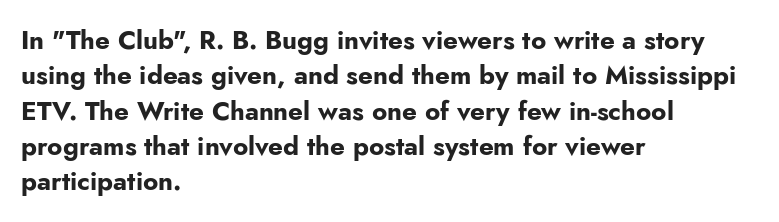
The image shows 26 px bold type, upright; set left-aligned, normal line spacing (1.36x), normal letter spacing, not underlined.
